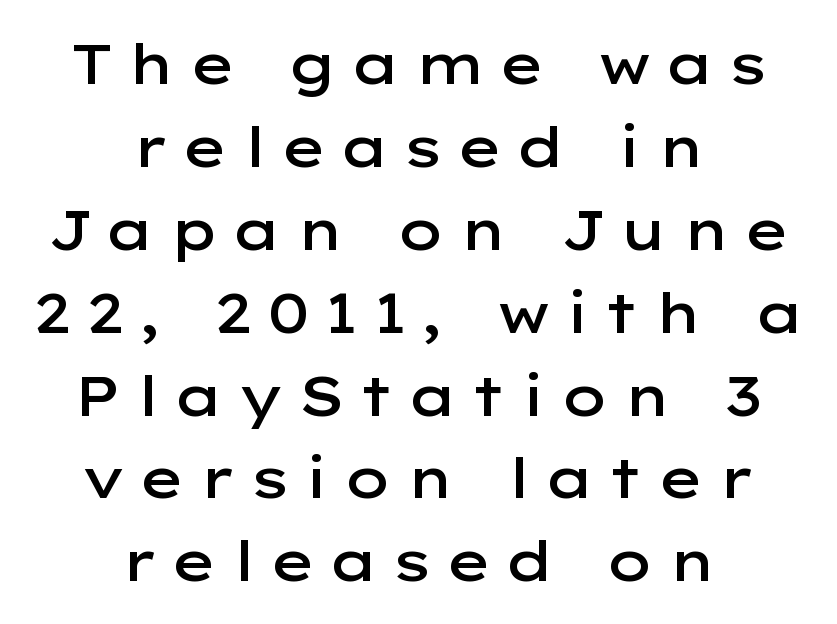
The image shows 56 px semibold, wide sans-serif type, upright; set centered, normal line spacing (1.48x), unusually wide letter spacing (+0.23 em), not underlined; low stroke contrast and a medium x-height.
